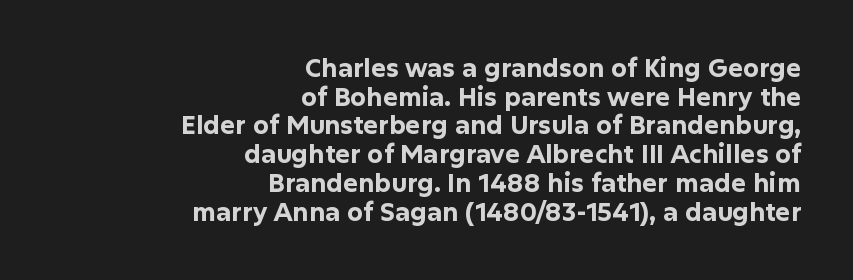
Decoration check: the copy has no underline. Glyph-to-glyph distance matches everyday printed text. Short and long lines alike share a common ending point at right. Nope, not italic — everything's standing straight.
